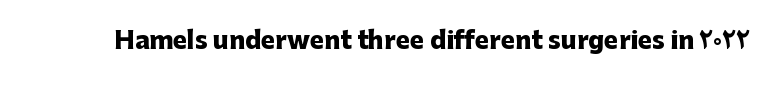
The image shows 24 px bold type, upright; set normal letter spacing, not underlined.
